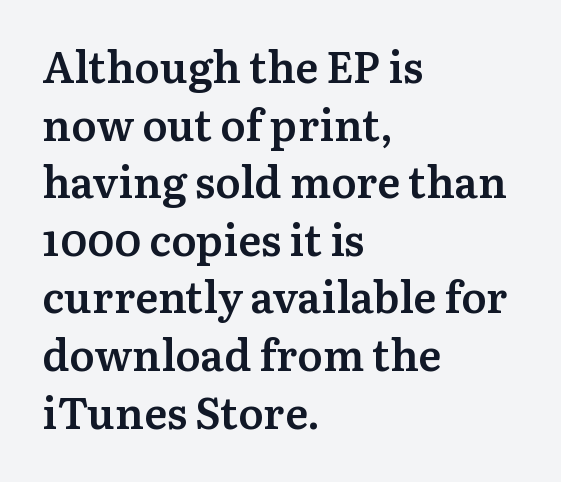
Style check: upright. Plain, unruled lines of type. Looks like regular typesetting: each glyph gets only the width it needs. A semibold gives these letters moderate extra thickness, short of bold. Notice how descenders clear the ascenders below comfortably — that's standard leading.
